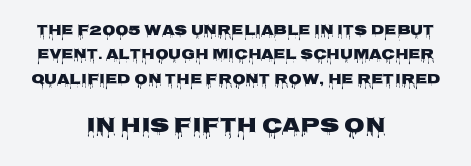
Q: Is the text bold? A: Yes.
Q: Is the text italic (slanted)? A: No, it is upright.
Q: Is the text underlined? A: No.
Q: How is the paragraph aligned? A: Centered.
Q: Is the spacing between letters normal or unusually wide? A: Normal.
Q: Which block of text is set in a larger size, the first (top) or the second (bottom)? A: The second (bottom) one.
